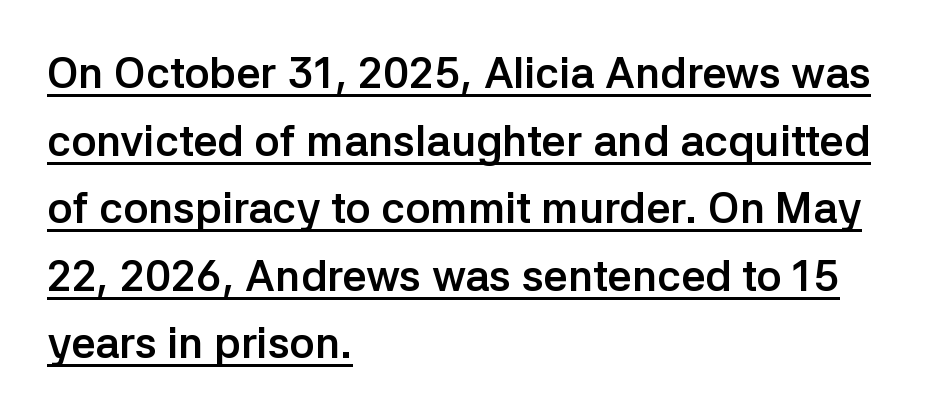
{"serif": "no", "italic": "no", "bold": "yes", "weight": "semibold", "width": "normal", "stroke_contrast": "low", "x_height": "medium", "monospaced": "no", "underline": "yes", "align": "left", "line_spacing": "normal", "line_spacing_ratio": 1.57, "letter_spacing": "normal", "letter_spacing_em": 0.0, "glyph_px": 43}
